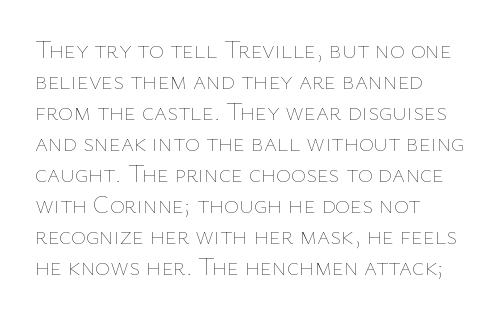
A light-to-regular cut is what we see here. Clear beneath every line of the passage. Vertical strokes here are truly vertical. The passage shown has conventional tracking throughout. Leftover space on each line is placed entirely after the last word.
